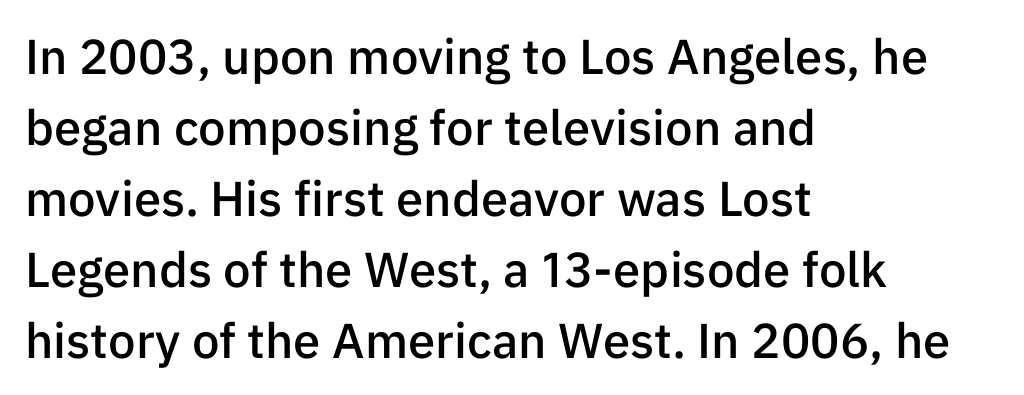
The image shows 49 px semibold sans-serif type, upright; set left-aligned, normal line spacing (1.45x), normal letter spacing, not underlined; low stroke contrast and a medium x-height.
